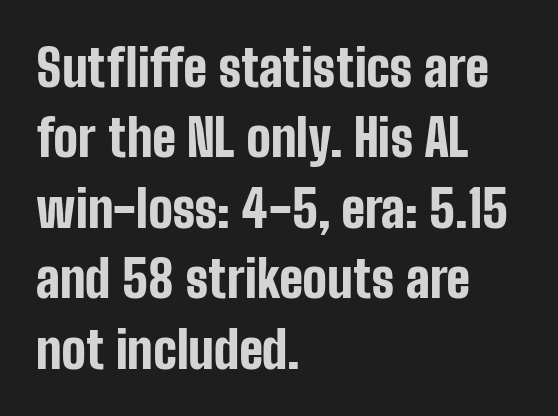
The image shows 51 px bold, condensed sans-serif type, upright; set left-aligned, normal line spacing (1.38x), normal letter spacing, not underlined; low stroke contrast and a medium x-height.
